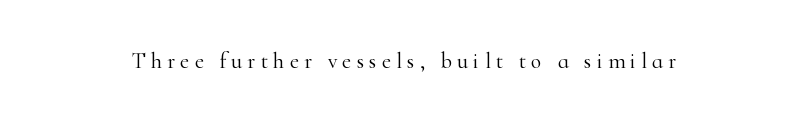
The image shows 22 px text type, upright; set unusually wide letter spacing (+0.24 em), not underlined.
